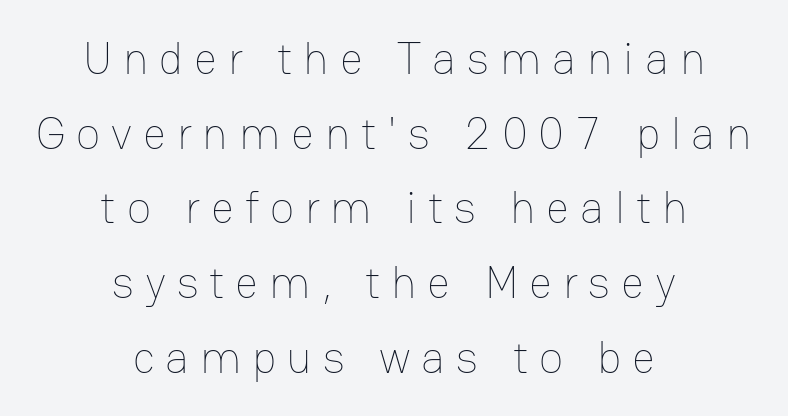
Q: Is the text bold? A: No.
Q: Is the text italic (slanted)? A: No, it is upright.
Q: Is the text underlined? A: No.
Q: How is the paragraph aligned? A: Centered.
Q: Is the spacing between letters normal or unusually wide? A: Unusually wide.
Q: Is the spacing between lines tight, normal or loose? A: Normal.
Q: Width (condensed, normal, or wide)? A: Normal.
Q: Stroke contrast? A: Low.
Q: x-height? A: Medium.
Q: Monospaced? A: No.
